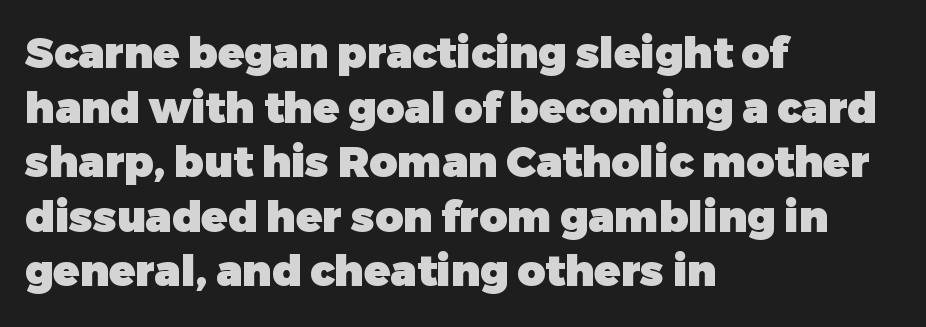
The image shows 43 px heavy sans-serif type, upright; set left-aligned, normal line spacing (1.27x), normal letter spacing, not underlined; low stroke contrast and a medium x-height.
